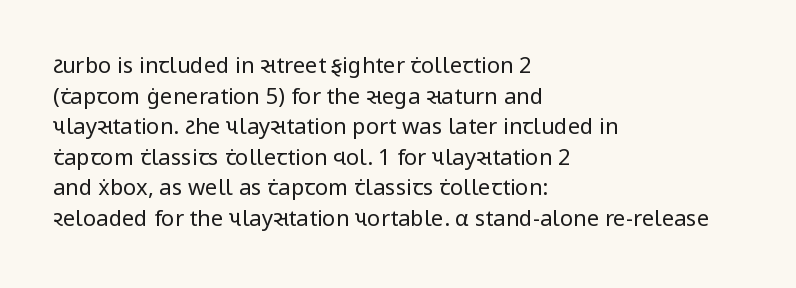
Q: Is the text bold? A: No.
Q: Is the text italic (slanted)? A: No, it is upright.
Q: Is the text underlined? A: No.
Q: How is the paragraph aligned? A: Left-aligned.
Q: Is the spacing between letters normal or unusually wide? A: Normal.
Q: Is the spacing between lines tight, normal or loose? A: Normal.
